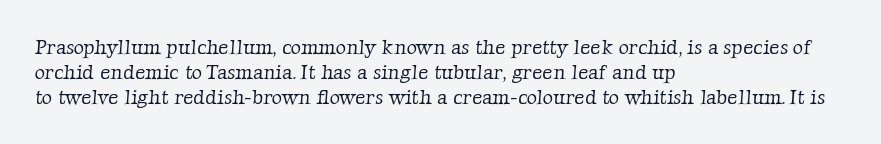
{"bold": "no", "underline": "no", "align": "left", "line_spacing": "normal", "line_spacing_ratio": 1.25, "letter_spacing": "normal", "letter_spacing_em": 0.0, "glyph_px": 20}
